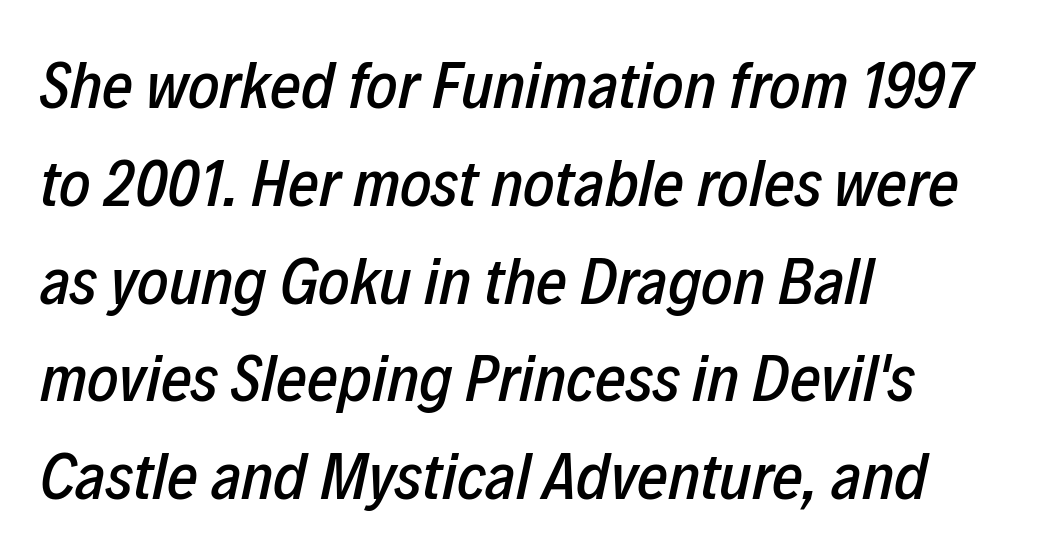
The image shows 67 px condensed type, italic (leaning right); set left-aligned, normal line spacing (1.46x), normal letter spacing, not underlined; low stroke contrast and a medium x-height.
